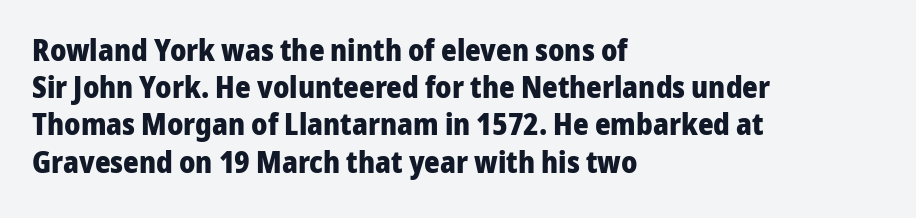
{"serif": "no", "italic": "no", "bold": "yes", "weight": "heavy", "width": "normal", "stroke_contrast": "low", "x_height": "medium", "monospaced": "no", "underline": "no", "align": "left", "line_spacing_ratio": 1.24, "letter_spacing": "normal", "letter_spacing_em": 0.0, "glyph_px": 30}
